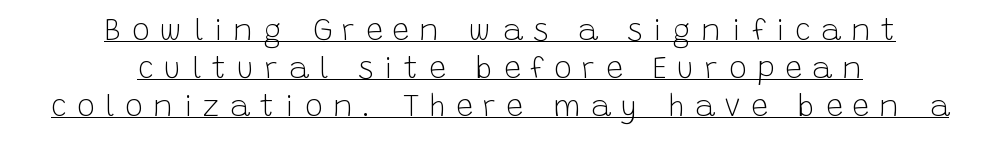
Q: Is the text bold? A: No.
Q: Is the text italic (slanted)? A: No, it is upright.
Q: Is the typeface a serif or a sans-serif typeface? A: Sans-serif.
Q: Is the text underlined? A: Yes.
Q: How is the paragraph aligned? A: Centered.
Q: Is the spacing between letters normal or unusually wide? A: Unusually wide.
Q: Is the spacing between lines tight, normal or loose? A: Normal.
Q: Width (condensed, normal, or wide)? A: Normal.
Q: Stroke contrast? A: Low.
Q: x-height? A: Large.
Q: Monospaced? A: No.
